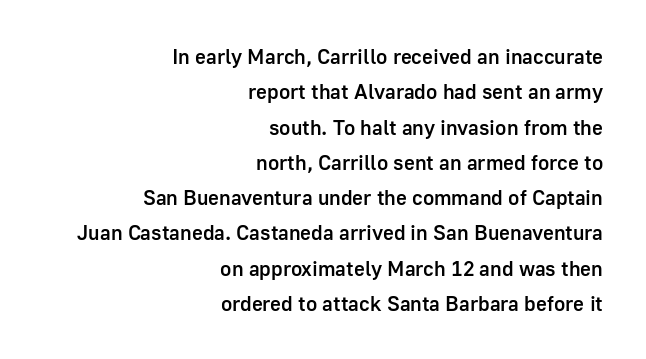
Q: Is the text bold? A: Semi-bold.
Q: Is the text italic (slanted)? A: No, it is upright.
Q: Is the text underlined? A: No.
Q: How is the paragraph aligned? A: Right-aligned.
Q: Is the spacing between letters normal or unusually wide? A: Normal.
Q: Is the spacing between lines tight, normal or loose? A: Normal.
